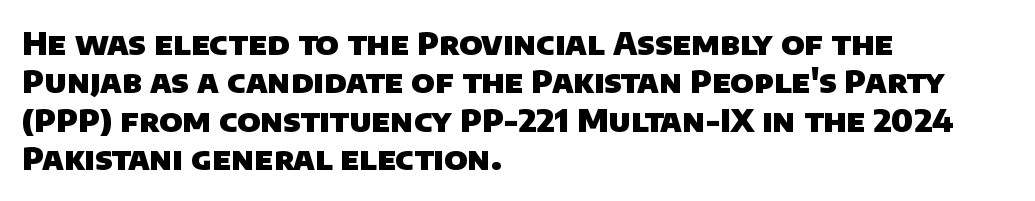
{"serif": "no", "bold": "yes", "weight": "heavy", "width": "normal", "stroke_contrast": "low", "x_height": "large", "monospaced": "no", "underline": "no", "align": "left", "line_spacing_ratio": 1.2, "letter_spacing": "normal", "letter_spacing_em": 0.0, "glyph_px": 32}
